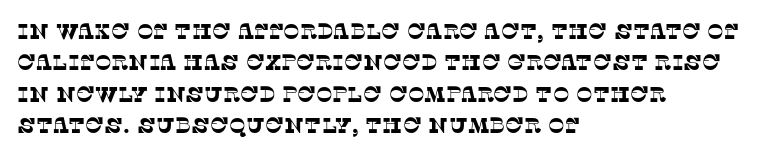
{"underline": "no", "align": "left", "line_spacing": "normal", "line_spacing_ratio": 1.43, "letter_spacing": "normal", "letter_spacing_em": 0.0, "glyph_px": 22}
